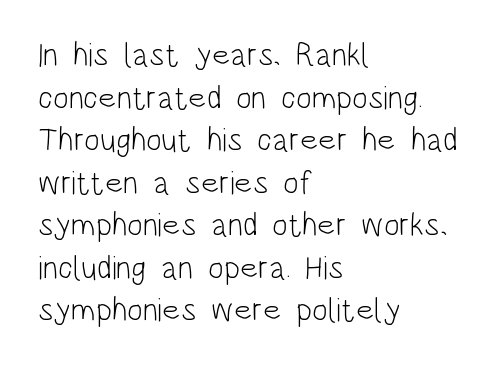
{"serif": "no", "italic": "no", "bold": "no", "weight": "light", "width": "condensed", "stroke_contrast": "low", "x_height": "large", "monospaced": "no", "underline": "no", "align": "left", "line_spacing": "normal", "line_spacing_ratio": 1.29, "letter_spacing": "normal", "letter_spacing_em": 0.0, "glyph_px": 33}
